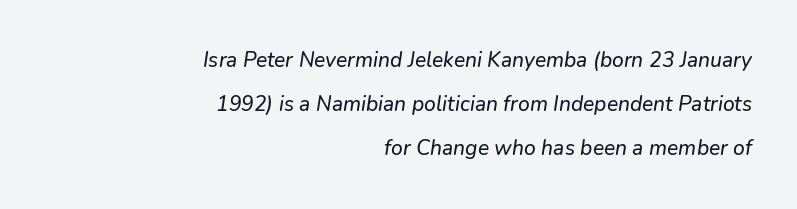
The image shows 21 px text type, italic (leaning right); set right-aligned, loose line spacing (2.1x), normal letter spacing, not underlined.
